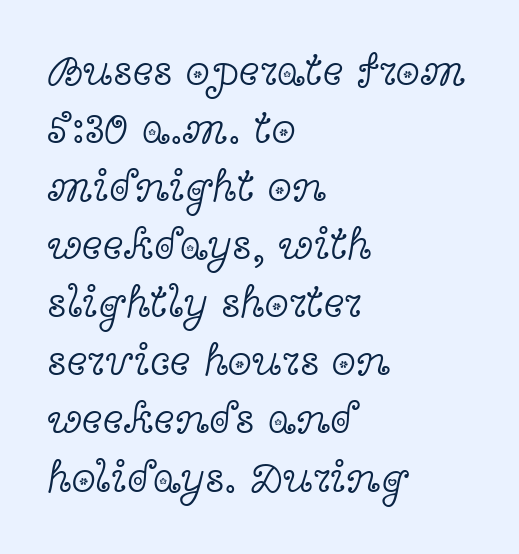
Q: Is the text bold? A: No.
Q: Is the text italic (slanted)? A: Yes.
Q: Is the typeface a serif or a sans-serif typeface? A: Serif.
Q: Is the text underlined? A: No.
Q: How is the paragraph aligned? A: Left-aligned.
Q: Is the spacing between letters normal or unusually wide? A: Normal.
Q: Is the spacing between lines tight, normal or loose? A: Normal.
Q: Width (condensed, normal, or wide)? A: Wide.
Q: x-height? A: Medium.
Q: Monospaced? A: No.
